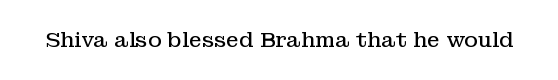
{"italic": "no", "bold": "no", "underline": "no", "letter_spacing": "normal", "letter_spacing_em": 0.0, "glyph_px": 21}
